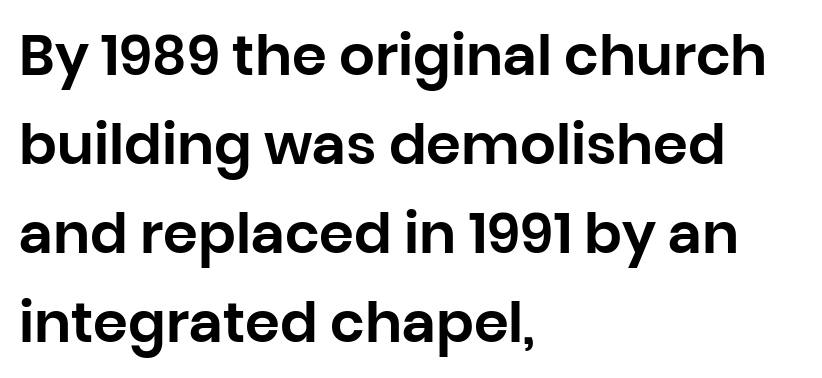
The string is rendered with underlining switched off. These lines are rendered in a variable-pitch font. Rendered with straight, roman letterforms. The rendering uses a moderate line-height, typical for paragraphs. Line starts are locked; line ends wander.
